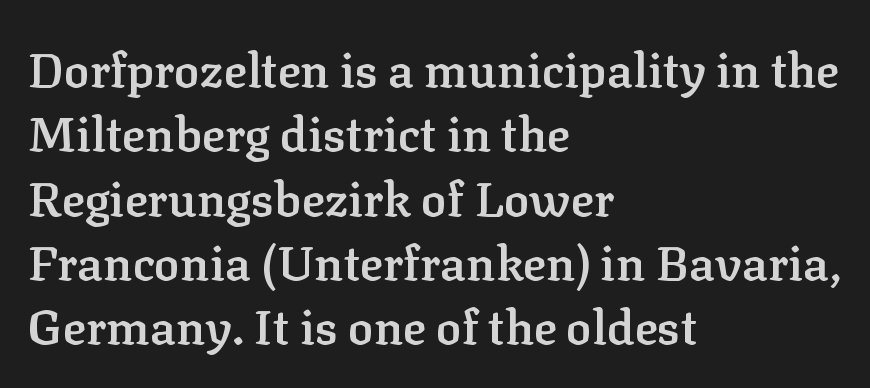
These lines carry some extra weight — a demibold, not a full bold. A student would call this left alignment; a typographer would say flush left, rag right. Character widths vary here, with narrow letters taking less room than wide ones. Does the type have serifs? Yes, each stem ends in a small foot.
